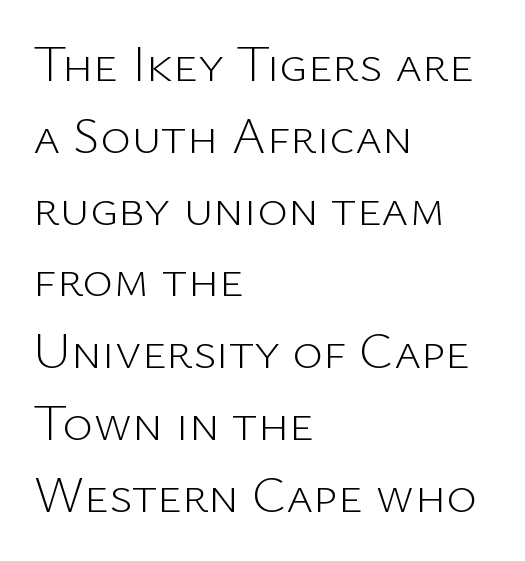
Students, observe: this is what conventionally led text looks like. Does the type have serifs? No, each stem ends abruptly. Line beginnings align vertically; line endings do not. Heaviness? Minimal to ordinary, like unemphasized prose. Each row of text sits above clean, open space.
